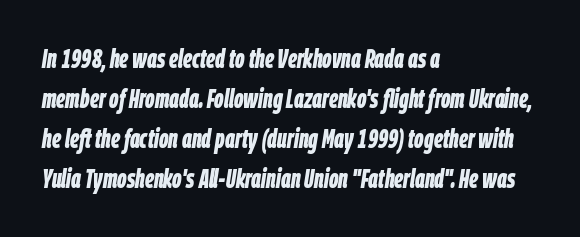
The image shows 26 px bold type, italic (leaning right); set left-aligned, normal line spacing (1.54x), normal letter spacing, not underlined.
